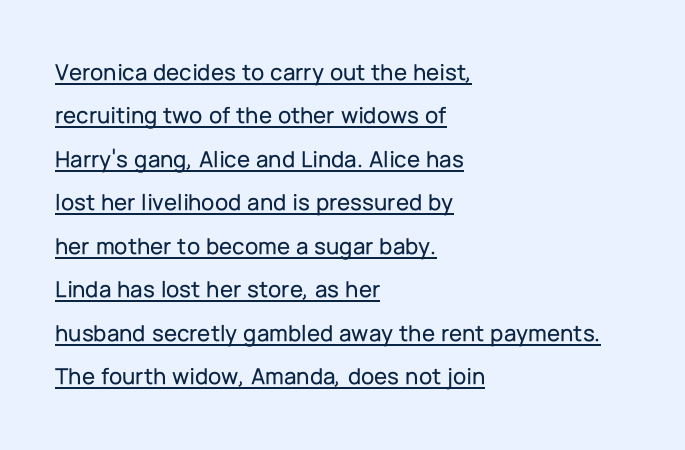
{"italic": "no", "underline": "yes", "align": "left", "line_spacing_ratio": 1.81, "letter_spacing": "normal", "letter_spacing_em": 0.0, "glyph_px": 24}
